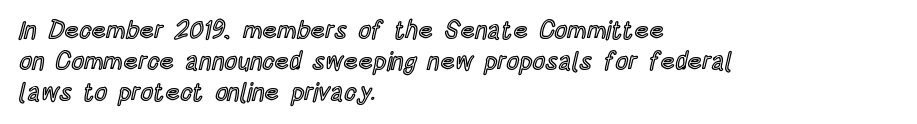
Leading: standard. The setting favours the left margin, as ordinary paragraphs usually do. Nobody touched the tracking dial on this one. Lines of text with bare space underneath.
